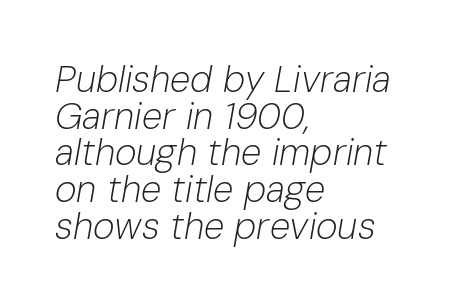
A typesetter would mark this as italic. Counters stay open thanks to moderate or lighter strokes. A student would call this left alignment; a typographer would say flush left, rag right. Just letters on the line, the space beneath them empty.
